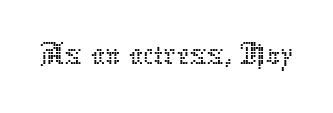
{"italic": "no", "bold": "no", "weight": "thin", "width": "normal", "stroke_contrast": "low", "x_height": "medium", "monospaced": "no", "underline": "no", "letter_spacing": "normal", "letter_spacing_em": 0.0, "glyph_px": 71}
